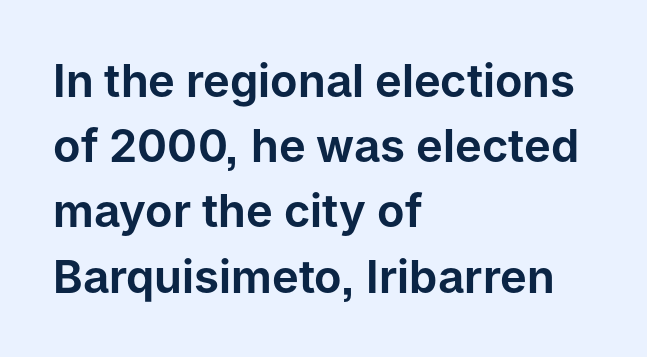
{"serif": "no", "italic": "no", "width": "normal", "stroke_contrast": "low", "x_height": "medium", "monospaced": "no", "underline": "no", "align": "left", "line_spacing": "normal", "line_spacing_ratio": 1.45, "letter_spacing": "normal", "letter_spacing_em": 0.0, "glyph_px": 45}
